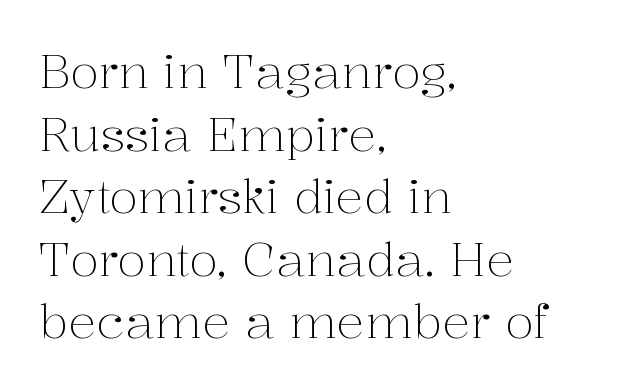
The image shows 47 px light serif type, upright; set left-aligned, normal line spacing (1.33x), normal letter spacing, not underlined; medium stroke contrast and a medium x-height.
